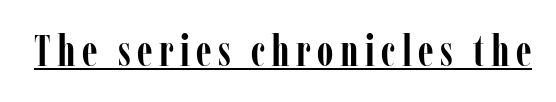
The image shows 43 px semibold, condensed serif type, upright; set underlined; low stroke contrast and a medium x-height.
